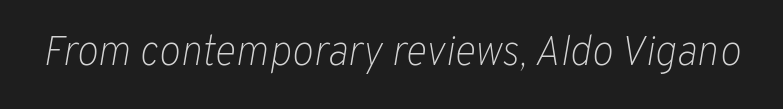
The face used here is rendered with its standard letterfit. Honestly, there is no underline to notice here at all. Each stroke keeps to a modest, everyday thickness or less. Each letter keeps its own natural width here, so spacing adapts to shape. The axis of the letterforms is tilted away from vertical.
